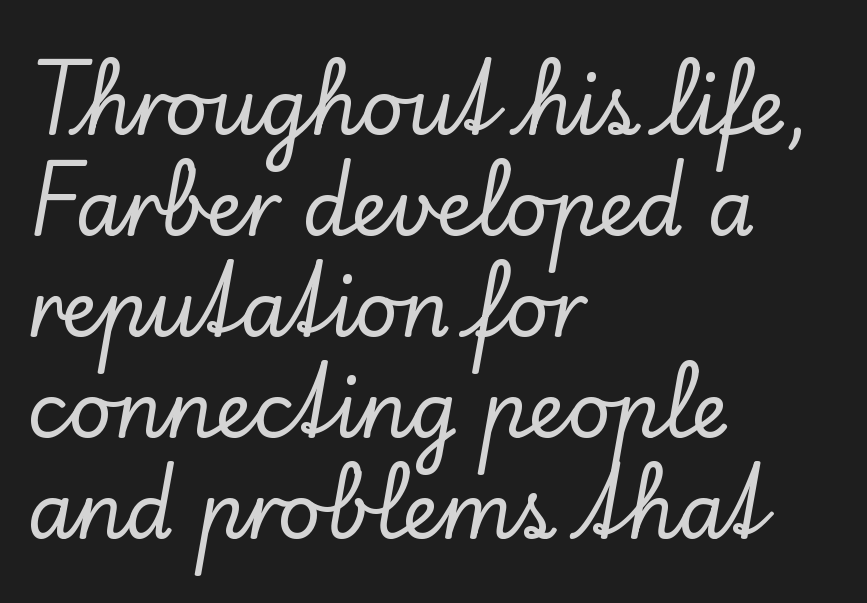
The image shows 76 px serif type; set left-aligned, normal line spacing (1.33x), normal letter spacing, not underlined; low stroke contrast and a small x-height.
